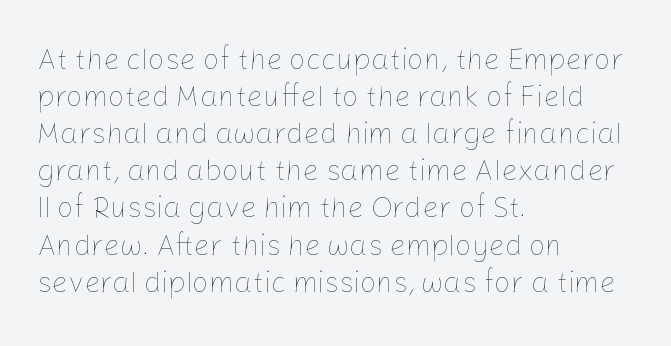
{"italic": "no", "bold": "no", "weight": "thin", "width": "normal", "stroke_contrast": "low", "x_height": "medium", "monospaced": "no", "underline": "no", "align": "left", "line_spacing": "normal", "line_spacing_ratio": 1.28, "letter_spacing": "normal", "letter_spacing_em": 0.0, "glyph_px": 29}
